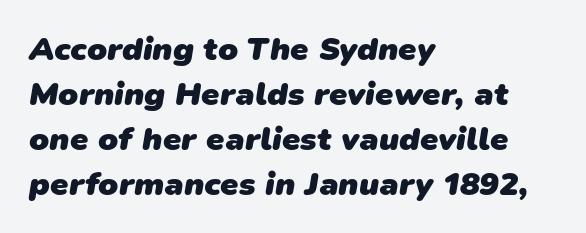
The paragraph has a hard left edge and a soft right edge. The typesetting leans heavy: a genuine bold. The face used here is a sans, in the tradition of grotesques and geometrics. A normal amount of white space separates one row of letters from the next. Default kerning and tracking; the words read as compact shapes. The foot of each line stays bare and open.
